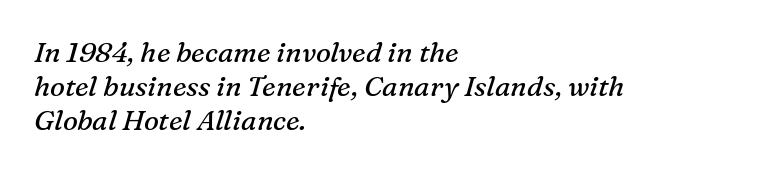
{"serif": "yes", "italic": "yes", "lean": "right", "slant_degrees": 16, "bold": "no", "weight": "regular", "width": "normal", "stroke_contrast": "medium", "x_height": "medium", "monospaced": "no", "underline": "no", "align": "left", "line_spacing_ratio": 1.21, "letter_spacing": "normal", "letter_spacing_em": 0.0, "glyph_px": 28}
